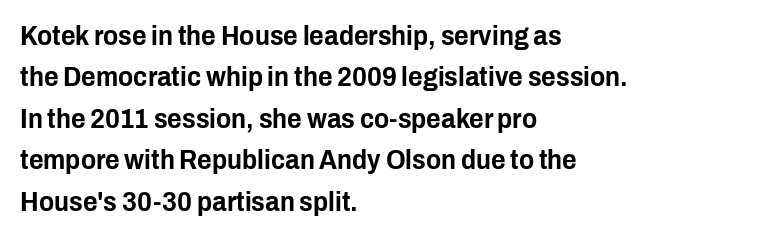
The image shows 28 px condensed sans-serif type, upright; set left-aligned, normal line spacing (1.48x), normal letter spacing, not underlined; low stroke contrast and a medium x-height.
